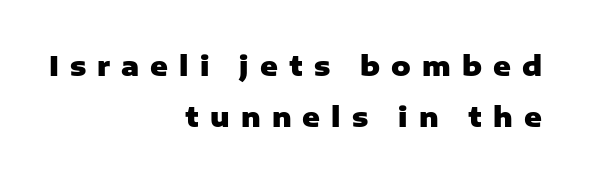
Q: Is the text bold? A: Yes.
Q: Is the text italic (slanted)? A: No, it is upright.
Q: Is the text underlined? A: No.
Q: How is the paragraph aligned? A: Right-aligned.
Q: Is the spacing between letters normal or unusually wide? A: Unusually wide.
Q: Is the spacing between lines tight, normal or loose? A: Loose.
